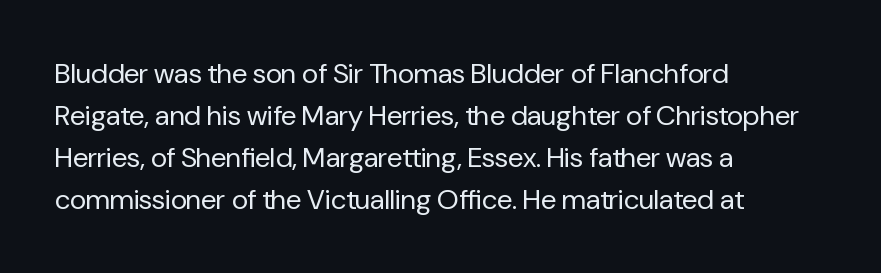
Q: Is the text bold? A: No.
Q: Is the text italic (slanted)? A: No, it is upright.
Q: Is the typeface a serif or a sans-serif typeface? A: Sans-serif.
Q: Is the text underlined? A: No.
Q: How is the paragraph aligned? A: Left-aligned.
Q: Is the spacing between letters normal or unusually wide? A: Normal.
Q: Is the spacing between lines tight, normal or loose? A: Normal.
Q: Width (condensed, normal, or wide)? A: Normal.
Q: Stroke contrast? A: Low.
Q: x-height? A: Medium.
Q: Monospaced? A: No.
